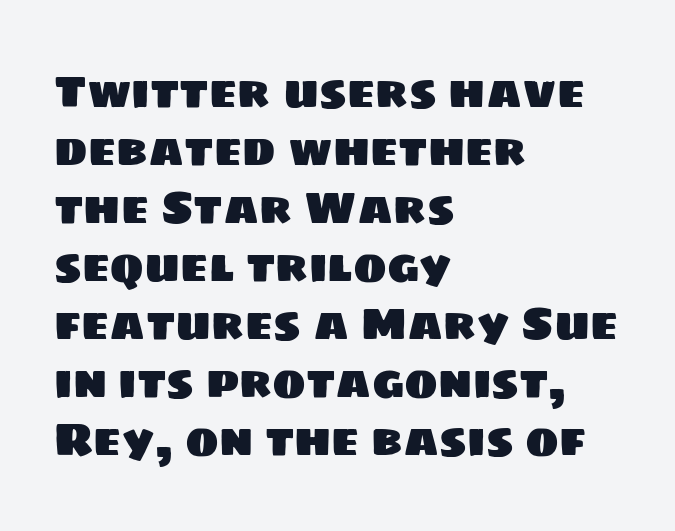
Q: Is the typeface a serif or a sans-serif typeface? A: Sans-serif.
Q: Is the text underlined? A: No.
Q: How is the paragraph aligned? A: Left-aligned.
Q: Is the spacing between letters normal or unusually wide? A: Normal.
Q: Is the spacing between lines tight, normal or loose? A: Normal.
Q: Width (condensed, normal, or wide)? A: Normal.
Q: Stroke contrast? A: Low.
Q: x-height? A: Large.
Q: Monospaced? A: No.
